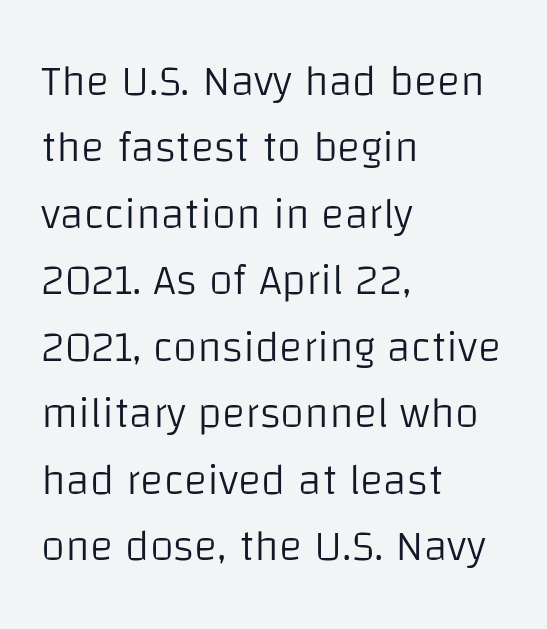
{"serif": "no", "italic": "no", "bold": "no", "weight": "light", "width": "normal", "stroke_contrast": "low", "x_height": "large", "monospaced": "no", "underline": "no", "align": "left", "line_spacing": "normal", "line_spacing_ratio": 1.51, "letter_spacing": "normal", "letter_spacing_em": 0.0, "glyph_px": 44}
